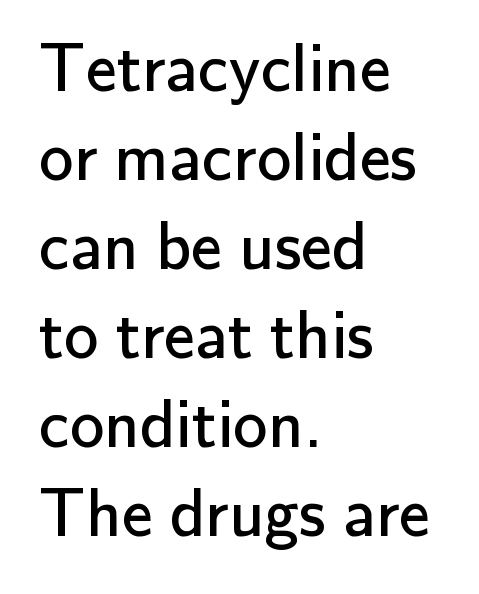
The image shows 69 px regular-weight sans-serif type, upright; set left-aligned, normal line spacing (1.29x), normal letter spacing, not underlined; low stroke contrast and a small x-height.
